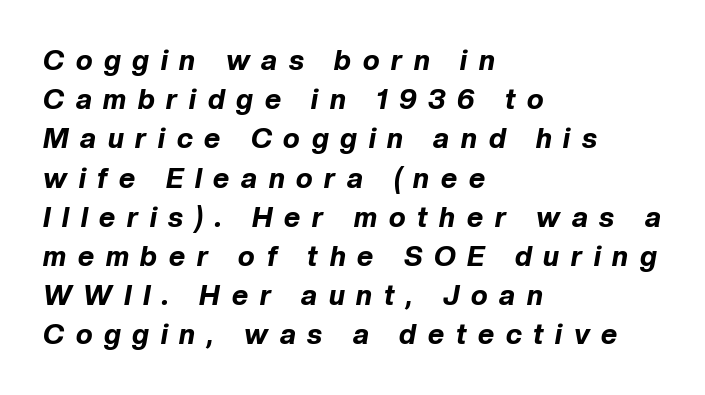
Q: Is the text bold? A: Yes.
Q: Is the text italic (slanted)? A: Yes, it leans right by about 10 degrees.
Q: Is the text underlined? A: No.
Q: How is the paragraph aligned? A: Left-aligned.
Q: Is the spacing between letters normal or unusually wide? A: Unusually wide.
Q: Is the spacing between lines tight, normal or loose? A: Normal.
Q: Width (condensed, normal, or wide)? A: Normal.
Q: Stroke contrast? A: Low.
Q: x-height? A: Medium.
Q: Monospaced? A: No.
